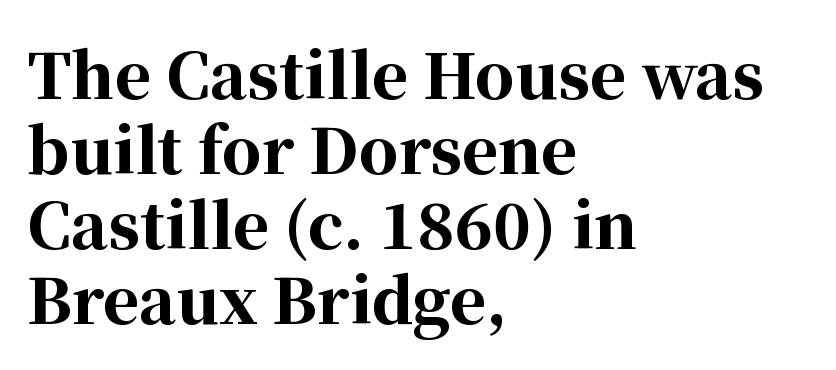
The image shows 62 px bold serif type, upright; set left-aligned, line spacing 1.21x, normal letter spacing, not underlined; high stroke contrast and a medium x-height.
